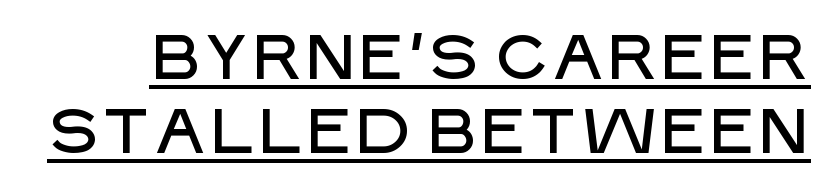
The typesetter has applied underlining to the passage shown. The characters display no serif detailing; their extremities are plain. Upright lettering throughout. Character widths vary here, with narrow letters taking less room than wide ones. Tracking here is standard; glyphs follow each other at the usual distance.
